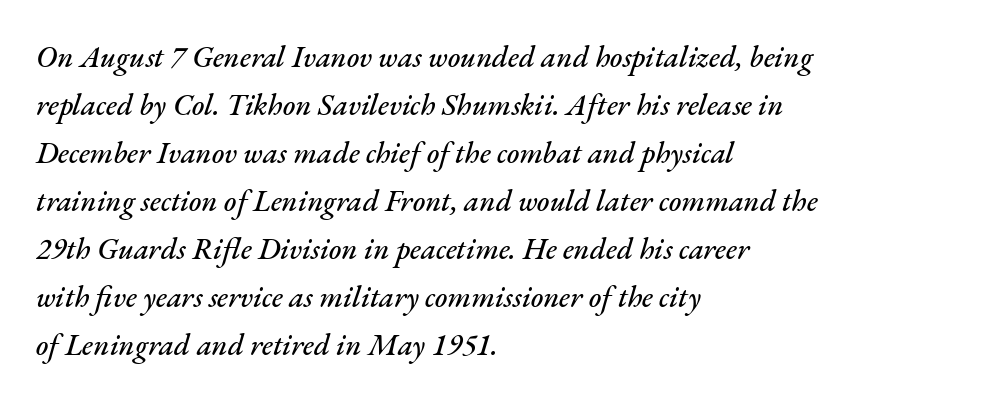
The image shows 30 px text type, italic (leaning right); set left-aligned, normal line spacing (1.6x), normal letter spacing, not underlined; medium stroke contrast and a small x-height.
